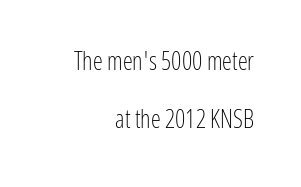
The image shows 25 px text type, upright; set right-aligned, loose line spacing (2.34x), normal letter spacing, not underlined.
